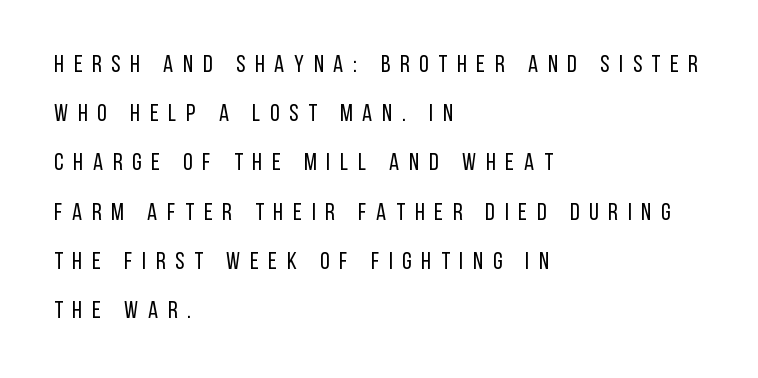
{"italic": "no", "bold": "no", "underline": "no", "align": "left", "line_spacing": "loose", "line_spacing_ratio": 2.05, "letter_spacing": "wide", "letter_spacing_em": 0.41, "glyph_px": 24}
